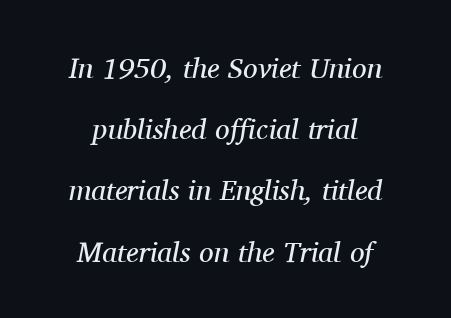
Do the characters align in a grid? No, the font is proportional. Observe the lean: these are italic letterforms. Examine the stroke ends and you'll spot serifs. Horizontal bands of white between lines are thick stripes. Descenders are the only things crossing below the line.
